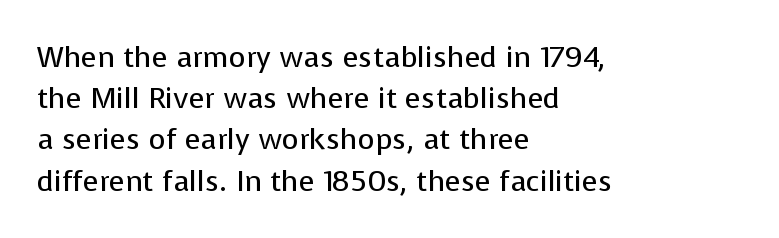
Here the glyphs are tracked normally, forming tight word shapes. The weight tops out at a normal text grade. The letters advance in unequal steps, a hallmark of proportional type. The space between consecutive lines is moderate.
